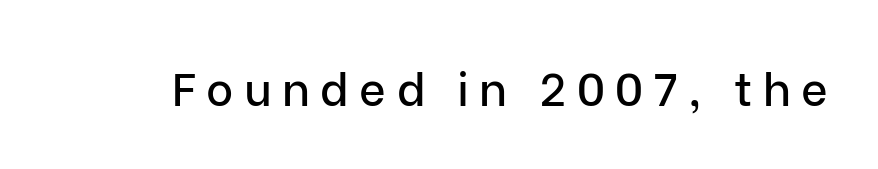
{"serif": "no", "italic": "no", "width": "normal", "stroke_contrast": "low", "x_height": "medium", "monospaced": "no", "underline": "no", "letter_spacing": "wide", "letter_spacing_em": 0.23, "glyph_px": 46}
